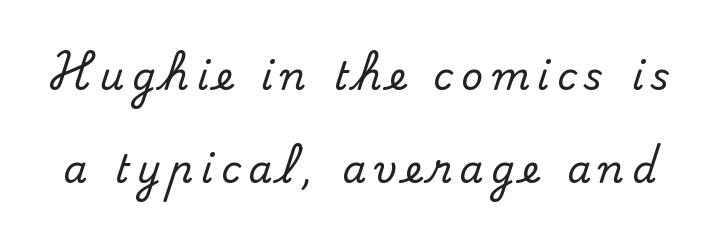
These lines are rendered in a variable-pitch font. A bare baseline throughout the passage. Leading: increased. Short note: letters widely spaced.
